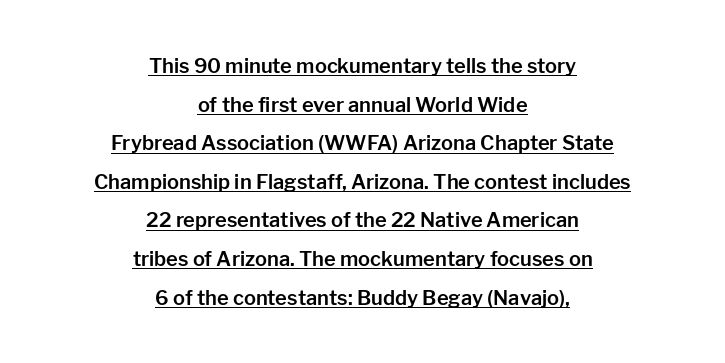
{"italic": "no", "underline": "yes", "align": "center", "line_spacing": "loose", "line_spacing_ratio": 1.93, "letter_spacing": "normal", "letter_spacing_em": 0.0, "glyph_px": 20}
